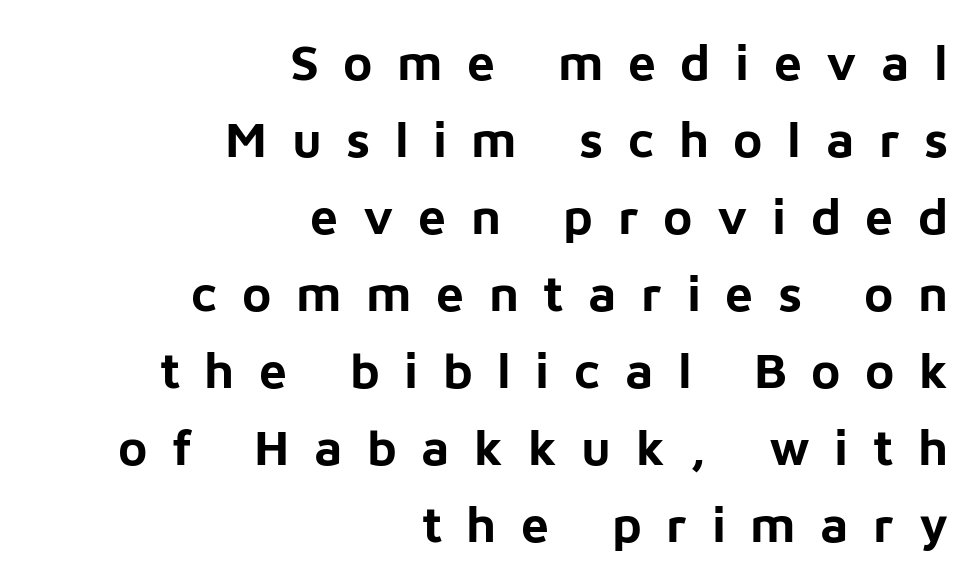
The image shows 50 px bold sans-serif type, upright; set right-aligned, normal line spacing (1.54x), unusually wide letter spacing (+0.49 em), not underlined; low stroke contrast and a medium x-height.
